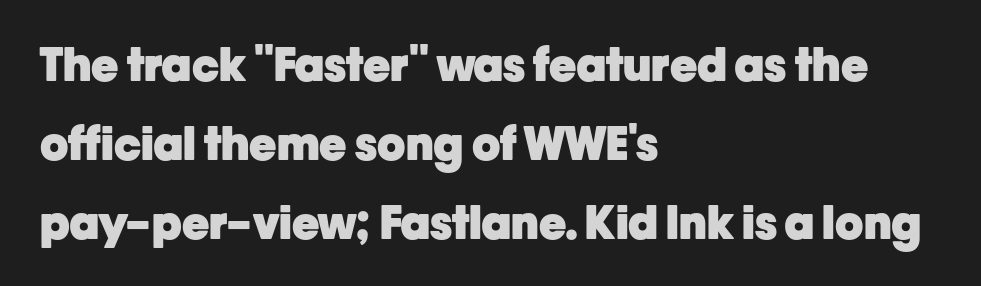
{"serif": "no", "italic": "no", "bold": "yes", "weight": "heavy", "width": "normal", "stroke_contrast": "low", "x_height": "medium", "monospaced": "no", "underline": "no", "align": "left", "line_spacing_ratio": 1.72, "letter_spacing": "normal", "letter_spacing_em": 0.0, "glyph_px": 46}
